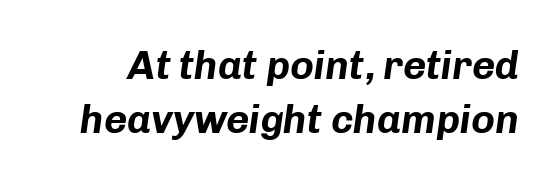
Q: Is the text bold? A: Yes.
Q: Is the text italic (slanted)? A: Yes, it leans right by about 8 degrees.
Q: Is the text underlined? A: No.
Q: Is the spacing between letters normal or unusually wide? A: Normal.
Q: Is the spacing between lines tight, normal or loose? A: Normal.
Q: Width (condensed, normal, or wide)? A: Normal.
Q: Stroke contrast? A: Low.
Q: x-height? A: Medium.
Q: Monospaced? A: No.
